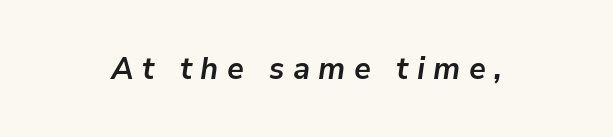
{"italic": "yes", "lean": "right", "slant_degrees": 9, "bold": "yes", "weight": "semibold", "width": "normal", "stroke_contrast": "low", "x_height": "medium", "monospaced": "no", "underline": "no", "letter_spacing": "wide", "letter_spacing_em": 0.27, "glyph_px": 31}
